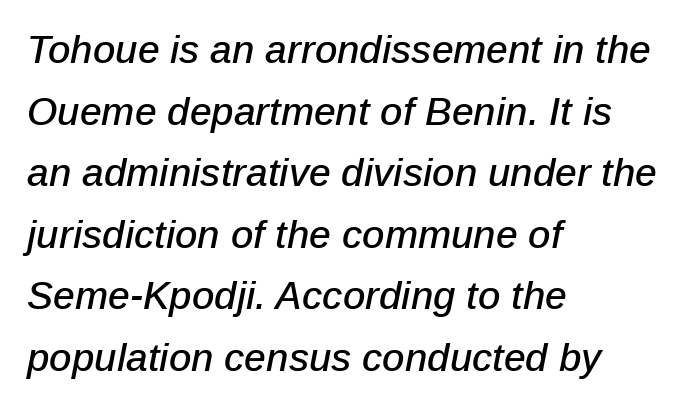
Q: Is the text italic (slanted)? A: Yes, it leans right by about 12 degrees.
Q: Is the text underlined? A: No.
Q: How is the paragraph aligned? A: Left-aligned.
Q: Is the spacing between letters normal or unusually wide? A: Normal.
Q: Is the spacing between lines tight, normal or loose? A: Normal.
Q: Width (condensed, normal, or wide)? A: Normal.
Q: Stroke contrast? A: Low.
Q: x-height? A: Medium.
Q: Monospaced? A: No.
